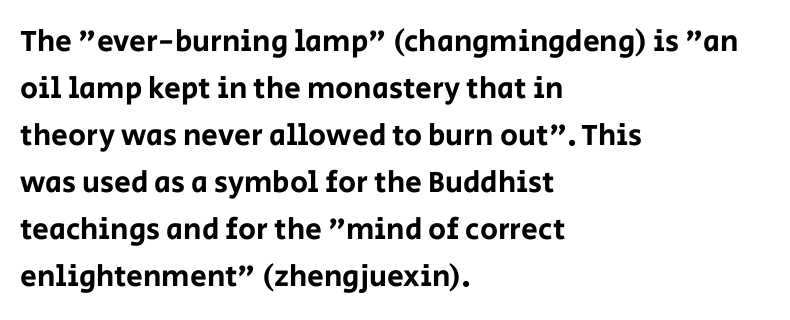
Alignment: flush left. Check the space under the baseline: it is left empty. Is this a fixed-width face? No — the glyphs have proportional, varying widths. Posture: straight, roman, zero tilt. The letters sit at their default tracking, neither squeezed nor spread.
